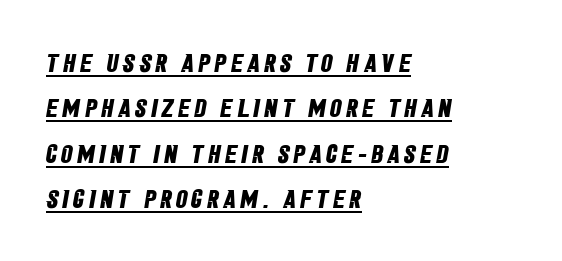
Which margin do the lines hug? The left one — the right edge is uneven. Students, observe the line beneath the letters — that is underlining. The face used here has the dense, thick strokes of a bold.
